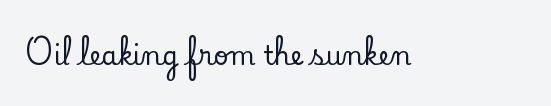
Q: Is the text italic (slanted)? A: No, it is upright.
Q: Is the text underlined? A: No.
Q: Is the spacing between letters normal or unusually wide? A: Normal.
